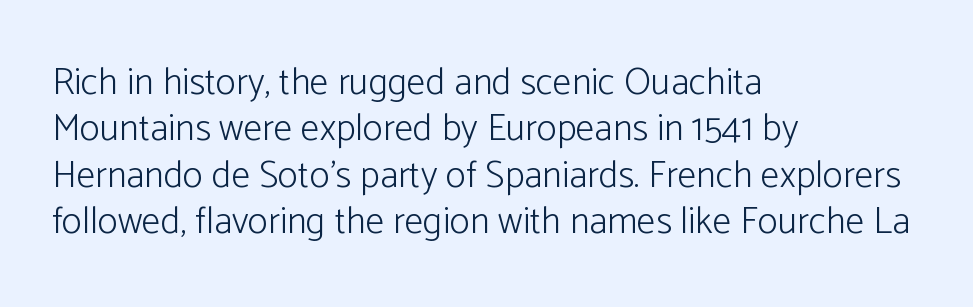
{"serif": "no", "italic": "no", "bold": "no", "weight": "light", "width": "normal", "stroke_contrast": "low", "x_height": "medium", "monospaced": "no", "underline": "no", "align": "left", "line_spacing_ratio": 1.22, "letter_spacing": "normal", "letter_spacing_em": 0.0, "glyph_px": 38}
